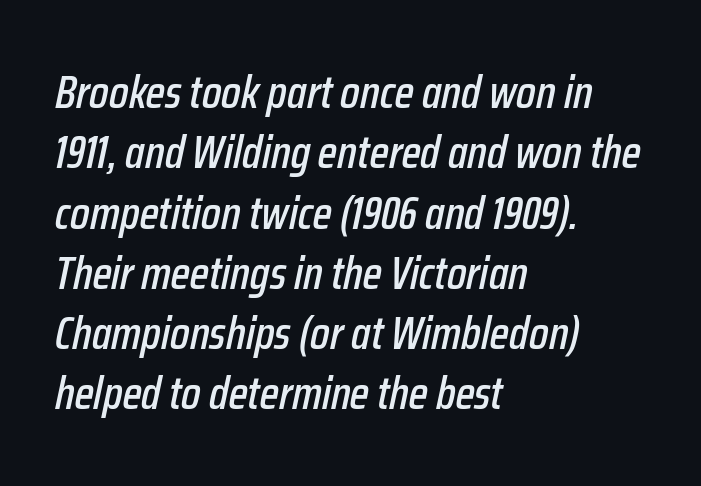
The image shows 46 px condensed type, italic (leaning right); set left-aligned, normal line spacing (1.31x), normal letter spacing, not underlined; low stroke contrast and a medium x-height.
